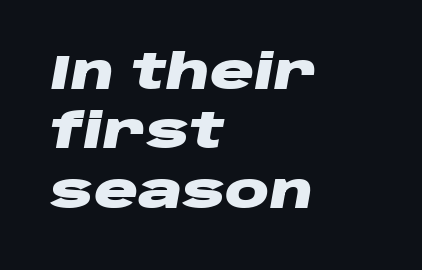
The image shows 49 px heavy, wide type, italic (leaning right); set left-aligned, line spacing 1.21x, normal letter spacing, not underlined; low stroke contrast and a large x-height.
